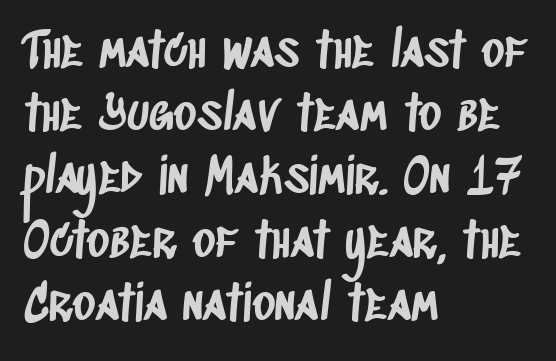
{"serif": "no", "width": "condensed", "stroke_contrast": "low", "x_height": "large", "monospaced": "no", "underline": "no", "align": "left", "line_spacing": "normal", "line_spacing_ratio": 1.29, "letter_spacing": "normal", "letter_spacing_em": 0.0, "glyph_px": 49}
